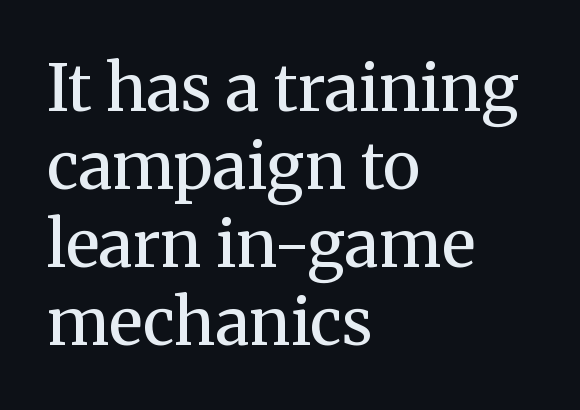
{"serif": "yes", "italic": "no", "bold": "no", "weight": "regular", "width": "normal", "stroke_contrast": "medium", "x_height": "medium", "monospaced": "no", "underline": "no", "align": "left", "line_spacing_ratio": 1.2, "letter_spacing": "normal", "letter_spacing_em": 0.0, "glyph_px": 65}
